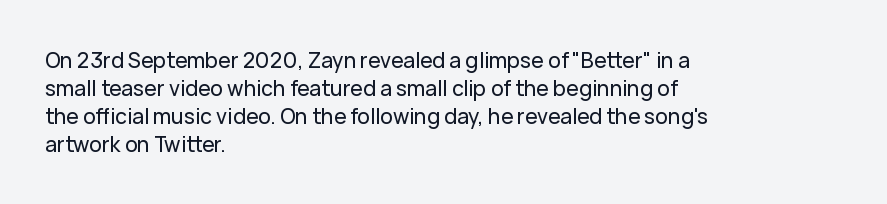
The image shows 21 px text type, upright; set left-aligned, normal line spacing (1.33x), normal letter spacing, not underlined.
